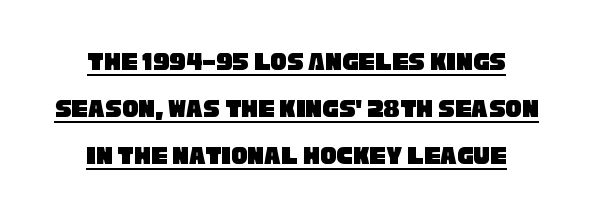
Honestly, the letter spacing is just normal — you wouldn't notice it. These lines stack symmetrically, like a column narrowing and widening about its center. Quick note: underline on.
